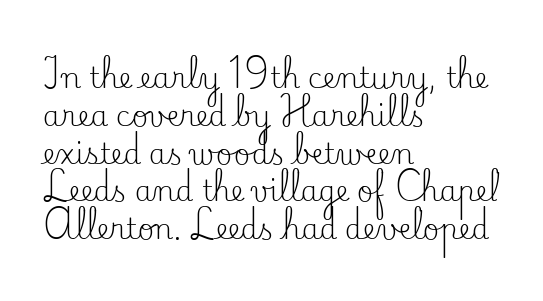
{"italic": "no", "bold": "no", "weight": "regular", "width": "normal", "stroke_contrast": "low", "x_height": "small", "monospaced": "no", "underline": "no", "align": "left", "line_spacing": "normal", "line_spacing_ratio": 1.35, "letter_spacing": "normal", "letter_spacing_em": 0.0, "glyph_px": 28}
